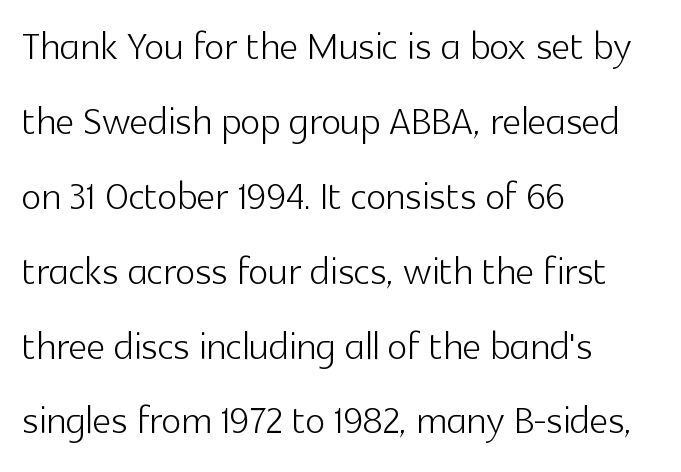
{"serif": "no", "italic": "no", "bold": "no", "weight": "light", "width": "normal", "x_height": "medium", "monospaced": "no", "underline": "no", "align": "left", "line_spacing": "normal", "line_spacing_ratio": 1.44, "letter_spacing": "normal", "letter_spacing_em": 0.0, "glyph_px": 52}
